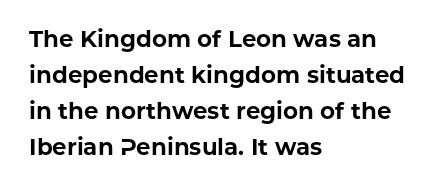
Notice how descenders clear the ascenders below comfortably — that's standard leading. The sample has been set heavy, in full bold. Italic? Not at all — the glyphs are vertical. A bare baseline throughout the passage. The rag falls on the right side of this text block. Inter-character spacing is left at the font's built-in metrics.
